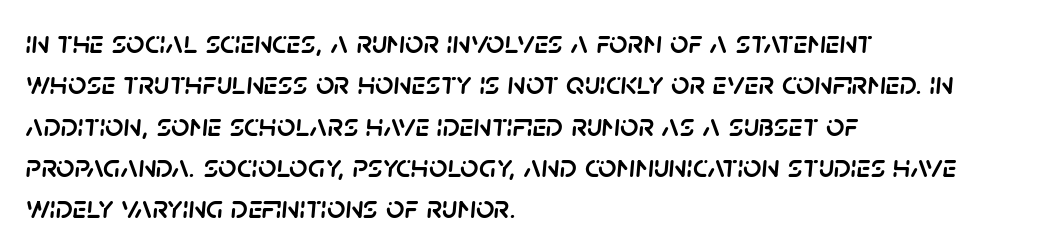
Q: Is the text italic (slanted)? A: Yes, it leans right by about 5 degrees.
Q: Is the text underlined? A: No.
Q: How is the paragraph aligned? A: Left-aligned.
Q: Is the spacing between letters normal or unusually wide? A: Normal.
Q: Is the spacing between lines tight, normal or loose? A: Normal.
Q: Width (condensed, normal, or wide)? A: Normal.
Q: Stroke contrast? A: Low.
Q: x-height? A: Large.
Q: Monospaced? A: No.
